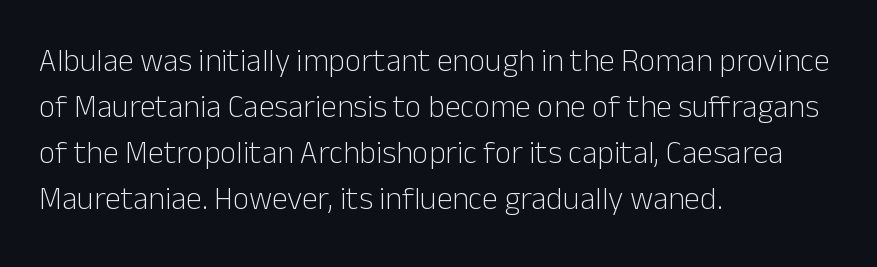
Q: Is the text bold? A: No.
Q: Is the text italic (slanted)? A: No, it is upright.
Q: Is the typeface a serif or a sans-serif typeface? A: Sans-serif.
Q: Is the text underlined? A: No.
Q: How is the paragraph aligned? A: Left-aligned.
Q: Is the spacing between letters normal or unusually wide? A: Normal.
Q: Is the spacing between lines tight, normal or loose? A: Normal.
Q: Width (condensed, normal, or wide)? A: Normal.
Q: Stroke contrast? A: Low.
Q: x-height? A: Medium.
Q: Monospaced? A: No.
